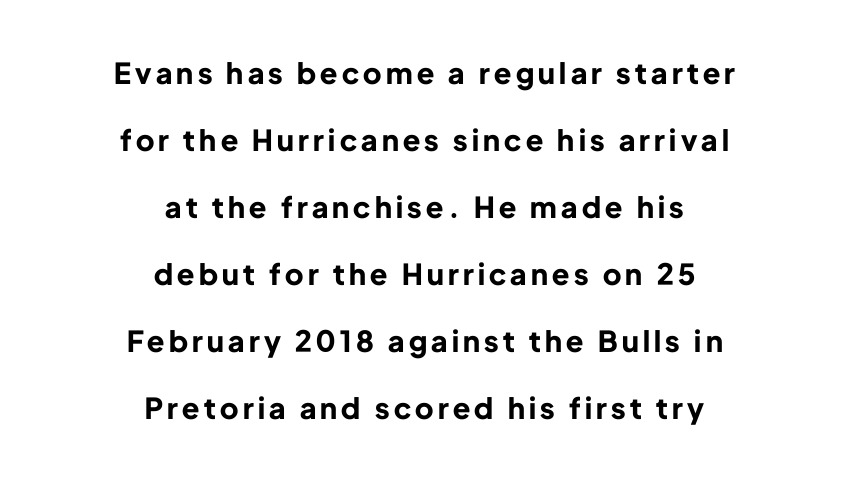
{"serif": "no", "italic": "no", "bold": "yes", "weight": "bold", "width": "normal", "stroke_contrast": "low", "x_height": "medium", "monospaced": "no", "underline": "no", "align": "center", "line_spacing": "loose", "line_spacing_ratio": 2.31, "glyph_px": 29}
